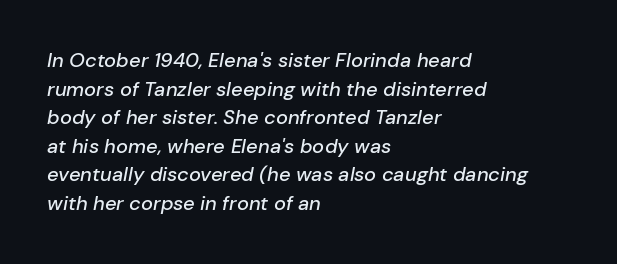
{"italic": "yes", "lean": "right", "slant_degrees": 10, "underline": "no", "align": "left", "line_spacing": "normal", "line_spacing_ratio": 1.43, "letter_spacing": "normal", "letter_spacing_em": 0.0, "glyph_px": 20}
